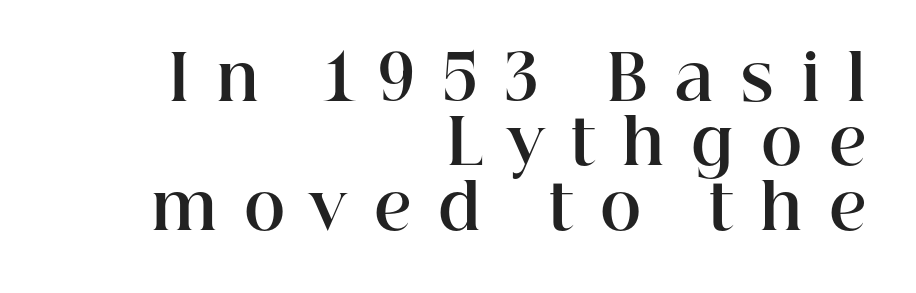
{"serif": "yes", "italic": "no", "bold": "yes", "weight": "bold", "width": "normal", "stroke_contrast": "high", "x_height": "medium", "monospaced": "no", "underline": "no", "align": "right", "line_spacing": "tight", "line_spacing_ratio": 1.02, "letter_spacing": "wide", "letter_spacing_em": 0.42, "glyph_px": 63}
